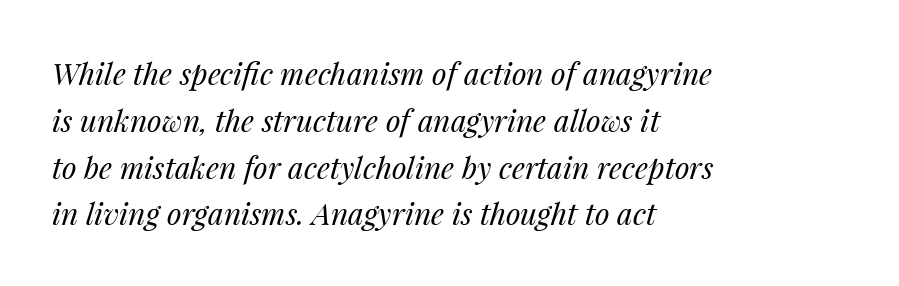
Q: Is the text bold? A: No.
Q: Is the text italic (slanted)? A: Yes, it leans right by about 14 degrees.
Q: Is the text underlined? A: No.
Q: How is the paragraph aligned? A: Left-aligned.
Q: Is the spacing between letters normal or unusually wide? A: Normal.
Q: Is the spacing between lines tight, normal or loose? A: Normal.
Q: Width (condensed, normal, or wide)? A: Normal.
Q: Stroke contrast? A: Medium.
Q: x-height? A: Medium.
Q: Monospaced? A: No.
